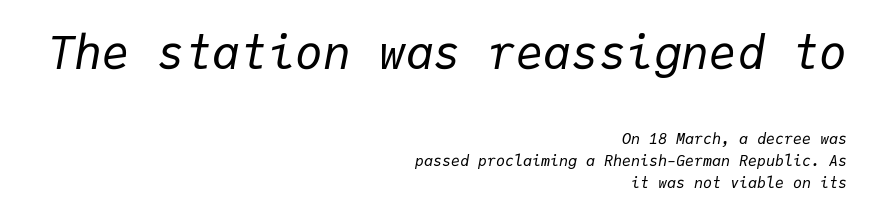
{"italic": "yes", "lean": "right", "slant_degrees": 9, "bold": "no", "weight": "regular", "width": "normal", "stroke_contrast": "low", "x_height": "medium", "monospaced": "yes", "underline": "no", "align": "right", "line_spacing": "normal", "line_spacing_ratio": 1.46, "letter_spacing": "normal", "letter_spacing_em": 0.0, "larger_block": "first", "size_ratio": 3.07, "glyph_px": 46}
